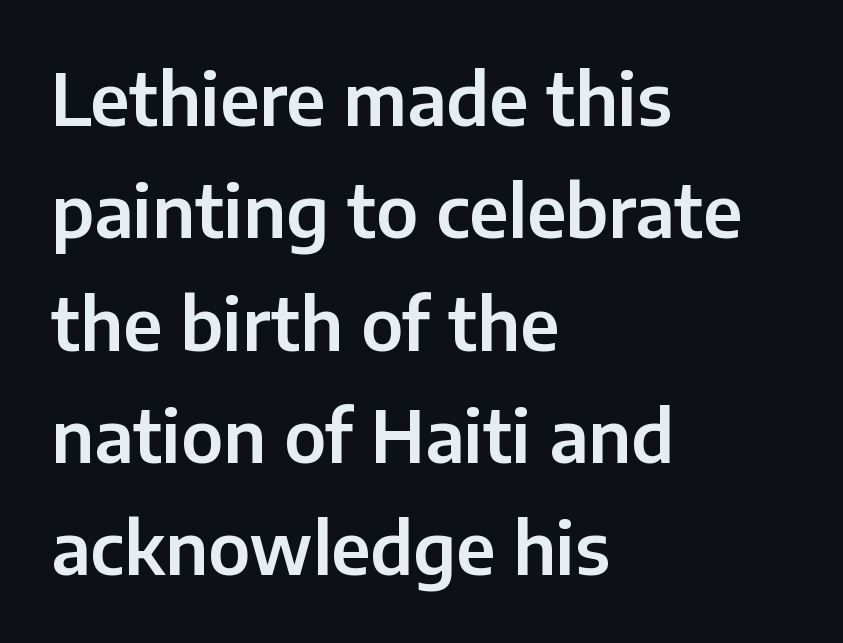
Proportional: the letters do not fall into vertical columns. Each word holds together tightly as a unit, with standard inter-letter gaps. The line-height multiplier appears to be the usual default. The rendering anchors every line to the left-hand side. A typesetter would mark this as roman, not italic.
